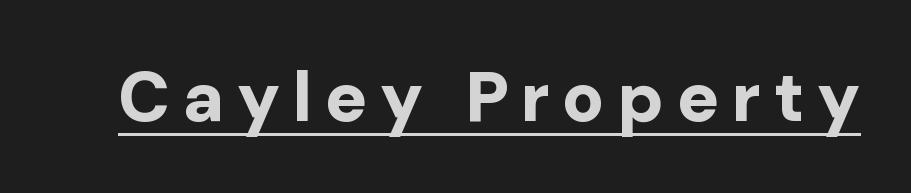
Varying glyph widths throughout — classic text-font behaviour. Looks like someone drew a line under every word here. This is roman type, the default non-slanted kind. You can tell from the bare stems that sans-serif type was used. As a designer I'd log this as weight 700, bold.
